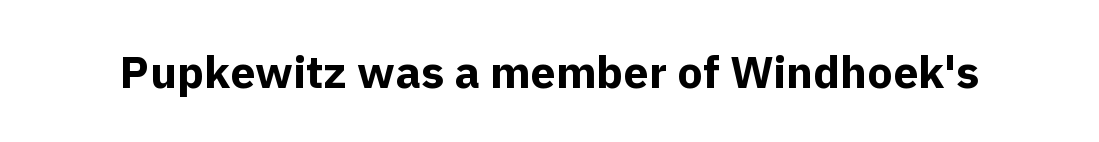
The image shows 45 px bold sans-serif type, upright; set normal letter spacing, not underlined; a medium x-height.
